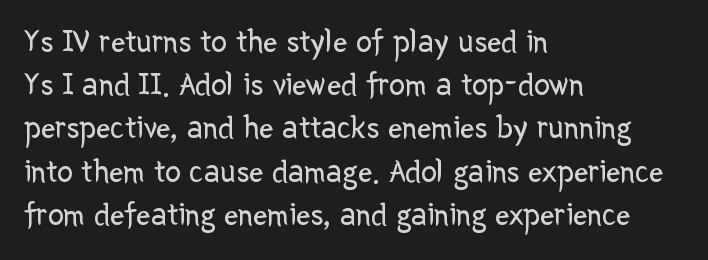
Q: Is the text bold? A: No.
Q: Is the text italic (slanted)? A: No, it is upright.
Q: Is the typeface a serif or a sans-serif typeface? A: Sans-serif.
Q: Is the text underlined? A: No.
Q: How is the paragraph aligned? A: Left-aligned.
Q: Is the spacing between letters normal or unusually wide? A: Normal.
Q: Is the spacing between lines tight, normal or loose? A: Normal.
Q: Width (condensed, normal, or wide)? A: Normal.
Q: Stroke contrast? A: Low.
Q: x-height? A: Medium.
Q: Monospaced? A: No.
